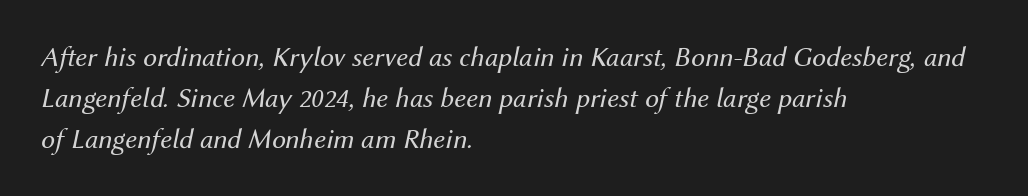
Slant detected: the letters are inclined. The baseline area is clear. Each line starts at the same left margin while the right side varies. Stroke mass is kept to a normal reading level or below. This block has exactly the height ordinary leading produces.
